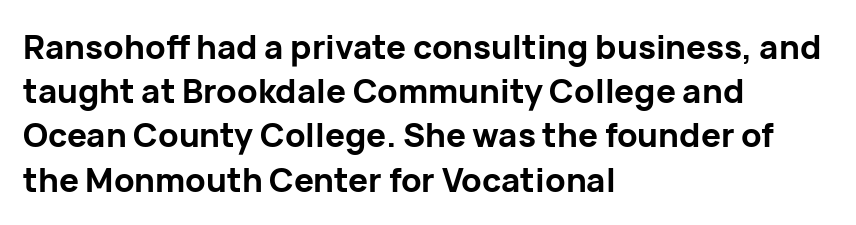
The image shows 33 px bold sans-serif type, upright; set left-aligned, normal line spacing (1.34x), normal letter spacing, not underlined; low stroke contrast and a medium x-height.
